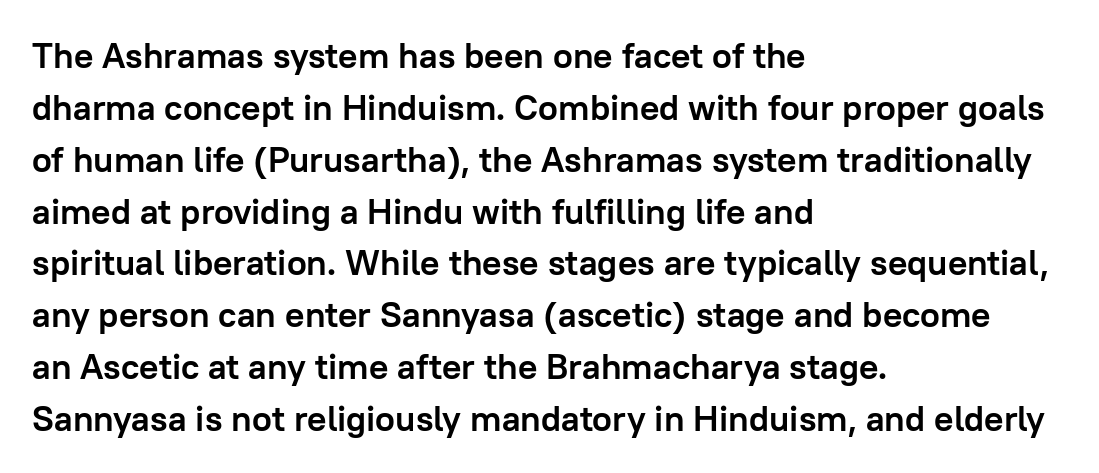
Q: Is the text bold? A: Yes.
Q: Is the text italic (slanted)? A: No, it is upright.
Q: Is the typeface a serif or a sans-serif typeface? A: Sans-serif.
Q: Is the text underlined? A: No.
Q: How is the paragraph aligned? A: Left-aligned.
Q: Is the spacing between letters normal or unusually wide? A: Normal.
Q: Is the spacing between lines tight, normal or loose? A: Normal.
Q: Width (condensed, normal, or wide)? A: Normal.
Q: Stroke contrast? A: Low.
Q: x-height? A: Medium.
Q: Monospaced? A: No.
